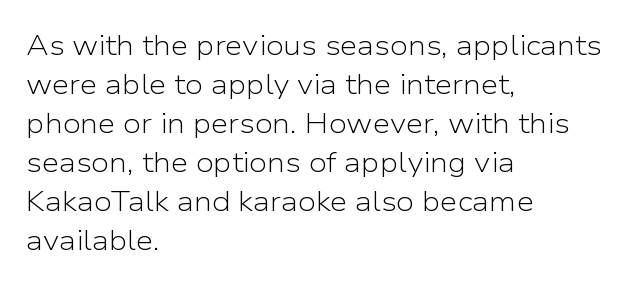
Q: Is the text bold? A: No.
Q: Is the text italic (slanted)? A: No, it is upright.
Q: Is the typeface a serif or a sans-serif typeface? A: Sans-serif.
Q: Is the text underlined? A: No.
Q: How is the paragraph aligned? A: Left-aligned.
Q: Is the spacing between letters normal or unusually wide? A: Normal.
Q: Is the spacing between lines tight, normal or loose? A: Normal.
Q: Width (condensed, normal, or wide)? A: Normal.
Q: Stroke contrast? A: Low.
Q: x-height? A: Medium.
Q: Monospaced? A: No.
